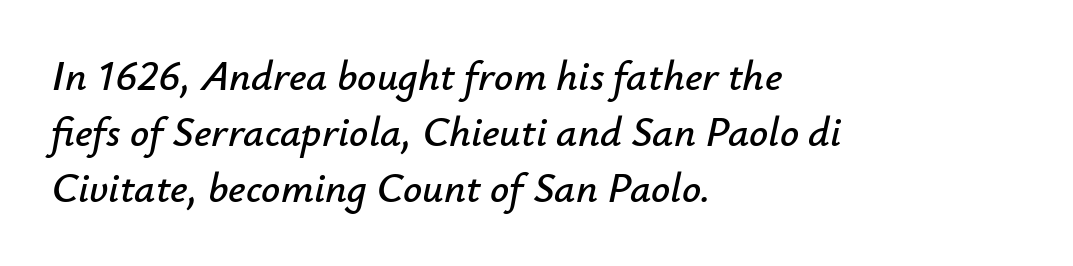
Q: Is the text italic (slanted)? A: Yes, it leans right by about 12 degrees.
Q: Is the text underlined? A: No.
Q: How is the paragraph aligned? A: Left-aligned.
Q: Is the spacing between letters normal or unusually wide? A: Normal.
Q: Is the spacing between lines tight, normal or loose? A: Normal.
Q: Width (condensed, normal, or wide)? A: Normal.
Q: Stroke contrast? A: Low.
Q: x-height? A: Small.
Q: Monospaced? A: No.
